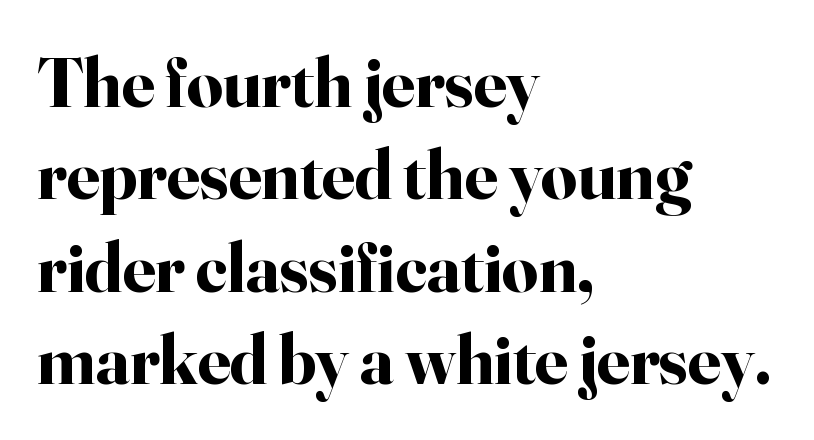
The image shows 71 px bold serif type, upright; set left-aligned, normal line spacing (1.3x), normal letter spacing, not underlined; high stroke contrast and a small x-height.
